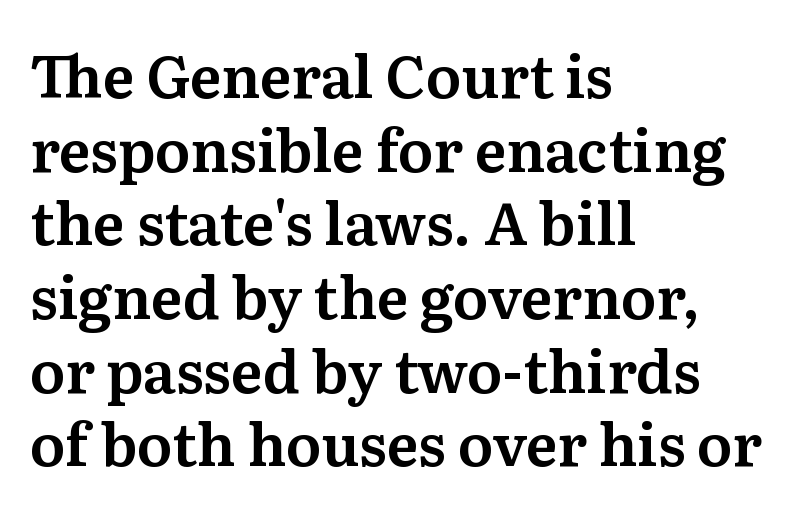
The image shows 58 px serif type, upright; set left-aligned, normal line spacing (1.27x), normal letter spacing, not underlined; medium stroke contrast and a medium x-height.
